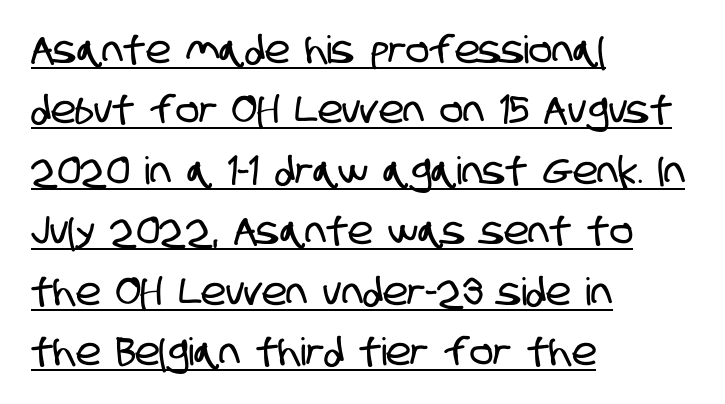
The image shows 38 px condensed sans-serif type; set left-aligned, normal line spacing (1.59x), normal letter spacing, underlined; low stroke contrast and a large x-height.
